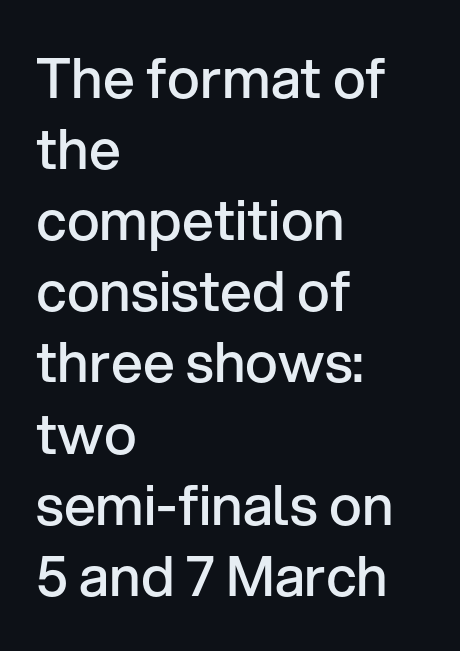
The rows are spaced the way most documents space them. Default kerning and tracking; the words read as compact shapes. The rag falls on the right side of this text block. The face used here is a semibold: visibly heavier than regular, lighter than bold. This sample uses an upright cut, with every glyph sitting square on the baseline. This sample has the flowing, uneven cadence of proportional lettering.
